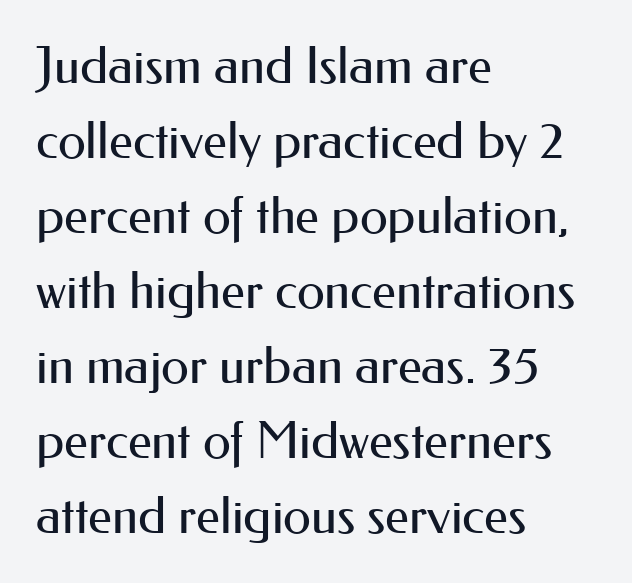
The image shows 51 px regular-weight sans-serif type, upright; set left-aligned, normal line spacing (1.47x), normal letter spacing, not underlined; medium stroke contrast and a small x-height.
